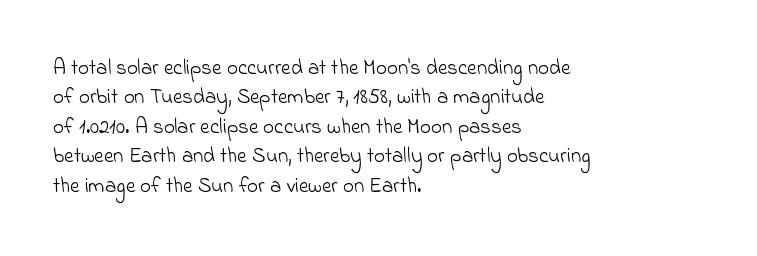
Q: Is the text bold? A: No.
Q: Is the text underlined? A: No.
Q: How is the paragraph aligned? A: Left-aligned.
Q: Is the spacing between letters normal or unusually wide? A: Normal.
Q: Is the spacing between lines tight, normal or loose? A: Normal.
